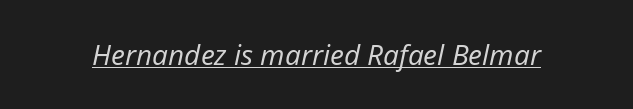
The image shows 28 px regular-weight type, italic (leaning right); set normal letter spacing, underlined; low stroke contrast and a medium x-height.
